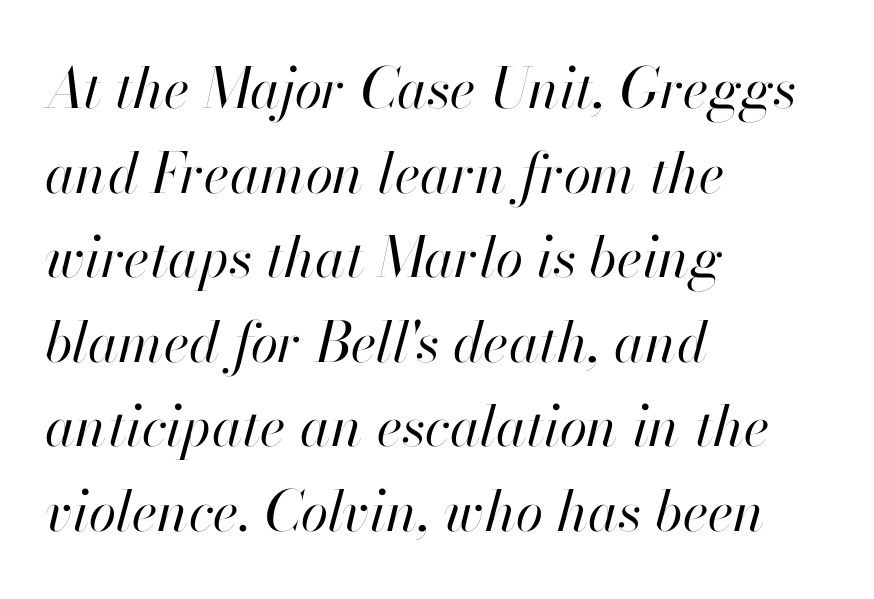
The image shows 56 px regular-weight type, italic (leaning right); set left-aligned, normal line spacing (1.51x), normal letter spacing, not underlined; high stroke contrast and a small x-height.
